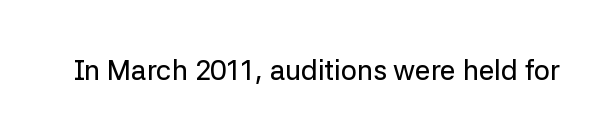
{"serif": "no", "italic": "no", "width": "normal", "stroke_contrast": "low", "x_height": "medium", "monospaced": "no", "underline": "no", "letter_spacing": "normal", "letter_spacing_em": 0.0, "glyph_px": 28}
